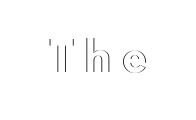
Q: Is the text italic (slanted)? A: No, it is upright.
Q: Is the text underlined? A: No.
Q: Is the spacing between letters normal or unusually wide? A: Unusually wide.
Q: Width (condensed, normal, or wide)? A: Wide.
Q: x-height? A: Small.
Q: Monospaced? A: No.
